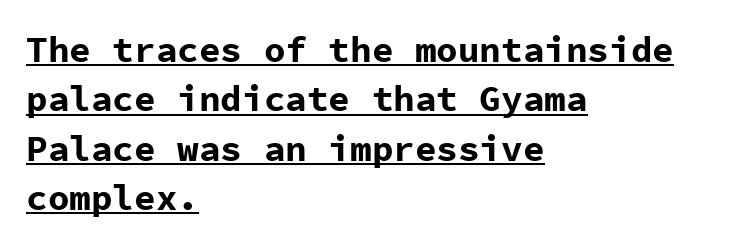
In terms of letterform style, serifs are entirely absent. Short and long lines alike share a common starting point at left. The rendering uses the underline text-decoration. Fixed-width glyphs throughout — classic coding-font behaviour.
